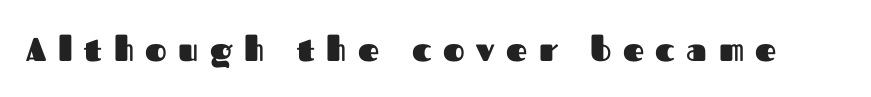
Q: Is the text bold? A: Yes.
Q: Is the text italic (slanted)? A: No, it is upright.
Q: Is the typeface a serif or a sans-serif typeface? A: Sans-serif.
Q: Is the text underlined? A: No.
Q: Is the spacing between letters normal or unusually wide? A: Unusually wide.
Q: Width (condensed, normal, or wide)? A: Normal.
Q: Stroke contrast? A: Medium.
Q: x-height? A: Medium.
Q: Monospaced? A: No.
